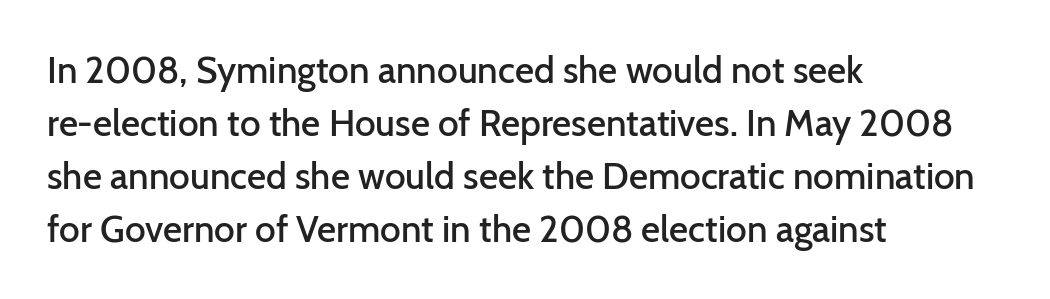
The image shows 37 px semibold sans-serif type, upright; set left-aligned, normal line spacing (1.43x), normal letter spacing, not underlined; low stroke contrast and a medium x-height.
